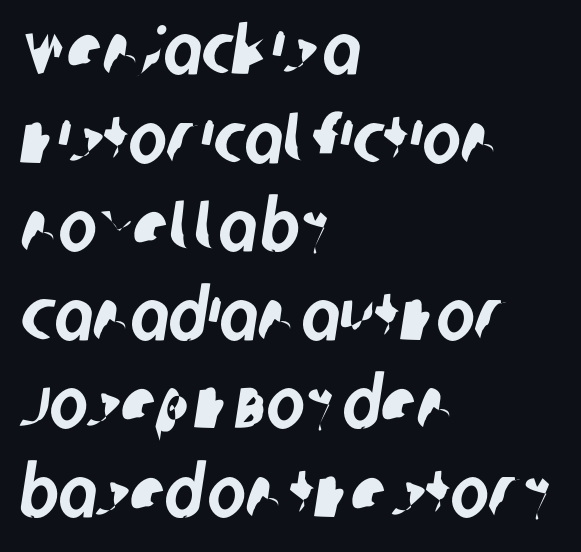
{"serif": "no", "width": "condensed", "stroke_contrast": "low", "x_height": "large", "monospaced": "no", "underline": "no", "align": "left", "line_spacing_ratio": 1.23, "letter_spacing": "normal", "letter_spacing_em": 0.0, "glyph_px": 72}
